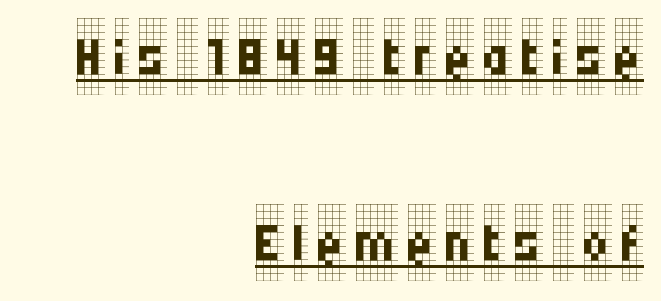
The passage shown is not bold in any degree. What kind of face is this? One with serifs. Character widths vary here, with narrow letters taking less room than wide ones. Rendered with straight, roman letterforms.
